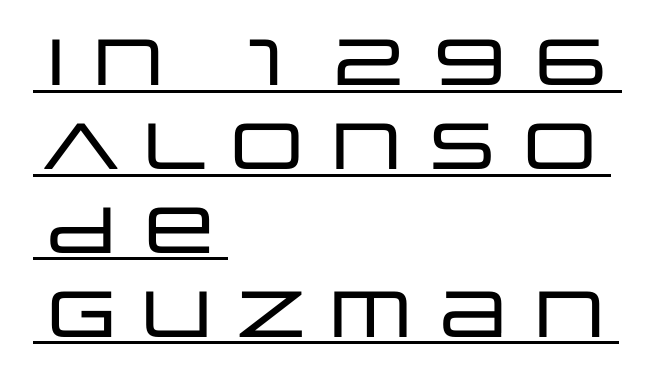
Q: Is the text italic (slanted)? A: No, it is upright.
Q: Is the typeface a serif or a sans-serif typeface? A: Sans-serif.
Q: Is the text underlined? A: Yes.
Q: How is the paragraph aligned? A: Left-aligned.
Q: Is the spacing between letters normal or unusually wide? A: Normal.
Q: Is the spacing between lines tight, normal or loose? A: Normal.
Q: Width (condensed, normal, or wide)? A: Wide.
Q: Stroke contrast? A: Low.
Q: x-height? A: Large.
Q: Monospaced? A: No.
